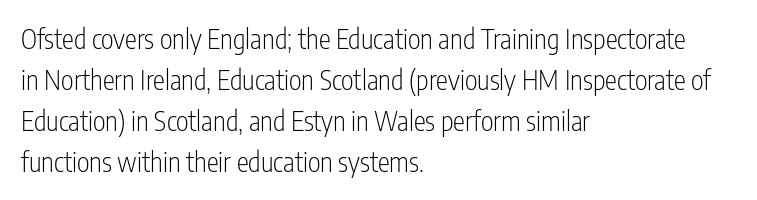
Q: Is the text bold? A: No.
Q: Is the text italic (slanted)? A: No, it is upright.
Q: Is the text underlined? A: No.
Q: How is the paragraph aligned? A: Left-aligned.
Q: Is the spacing between letters normal or unusually wide? A: Normal.
Q: Is the spacing between lines tight, normal or loose? A: Normal.
